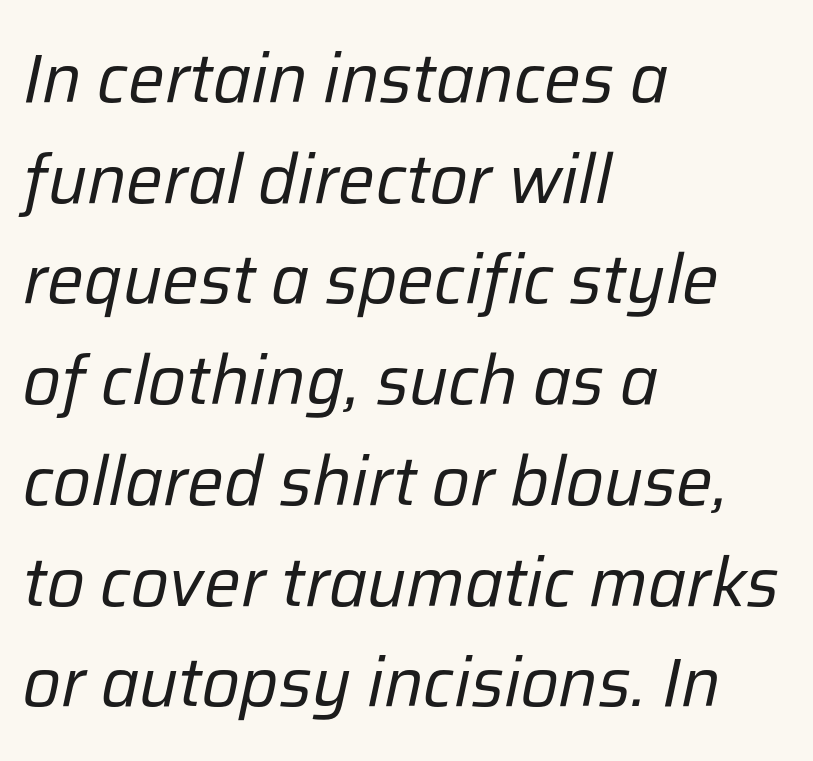
{"italic": "yes", "lean": "right", "slant_degrees": 12, "bold": "no", "weight": "regular", "width": "normal", "stroke_contrast": "low", "x_height": "medium", "monospaced": "no", "underline": "no", "align": "left", "line_spacing": "normal", "line_spacing_ratio": 1.46, "letter_spacing": "normal", "letter_spacing_em": 0.0, "glyph_px": 69}
